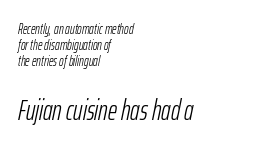
Q: Is the text bold? A: No.
Q: Is the text italic (slanted)? A: Yes, it leans right by about 12 degrees.
Q: Is the text underlined? A: No.
Q: How is the paragraph aligned? A: Left-aligned.
Q: Is the spacing between letters normal or unusually wide? A: Normal.
Q: Is the spacing between lines tight, normal or loose? A: Tight.
Q: Which block of text is set in a larger size, the first (top) or the second (bottom)? A: The second (bottom) one.
Q: Width (condensed, normal, or wide)? A: Condensed.
Q: Stroke contrast? A: Low.
Q: x-height? A: Medium.
Q: Monospaced? A: No.
